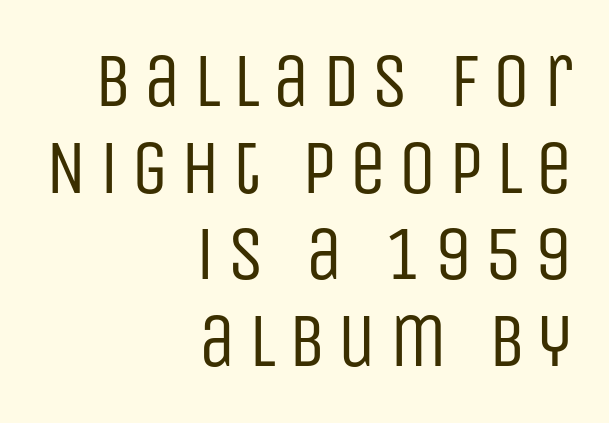
Here the designer chose a conventional face with non-uniform glyph widths. Whoever set this chose condensed vertical rhythm over breathing room. The string is rendered with underlining switched off. Caption: multi-line text, flush right, ragged left. Italic? Not at all — the glyphs are vertical. A quiet, ordinary-to-light weight characterises the typeface.
